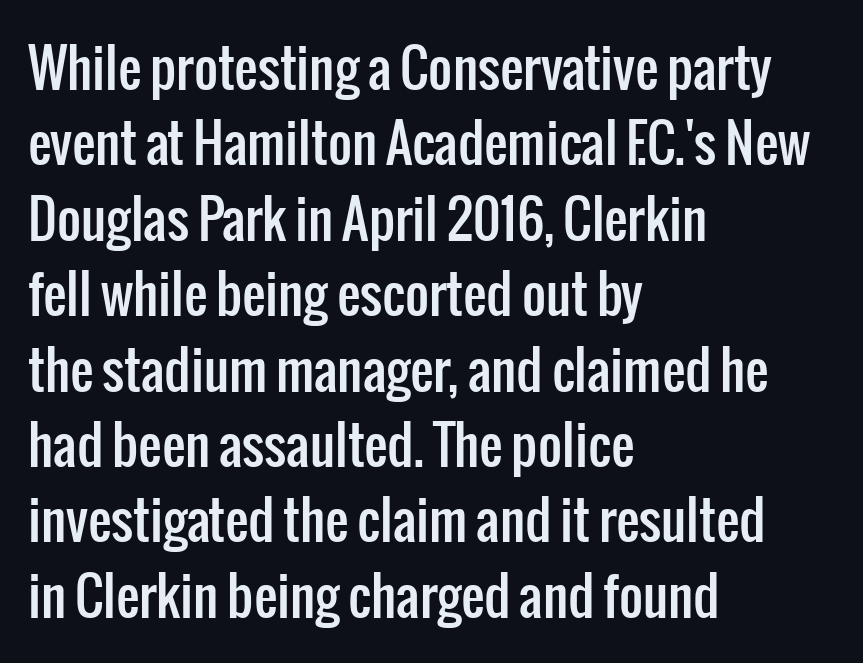
Q: Is the text italic (slanted)? A: No, it is upright.
Q: Is the typeface a serif or a sans-serif typeface? A: Sans-serif.
Q: Is the text underlined? A: No.
Q: How is the paragraph aligned? A: Left-aligned.
Q: Is the spacing between letters normal or unusually wide? A: Normal.
Q: Is the spacing between lines tight, normal or loose? A: Normal.
Q: Width (condensed, normal, or wide)? A: Condensed.
Q: Stroke contrast? A: Low.
Q: x-height? A: Medium.
Q: Monospaced? A: No.
